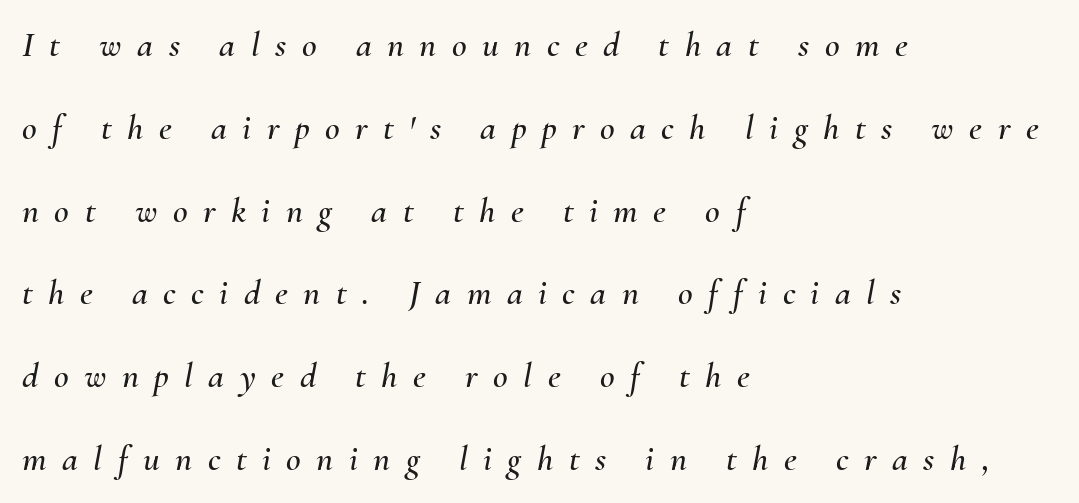
Emphasis-style slanted type is in use. Typeset ragged right — the left edge is the straight one. Clear beneath every line of the passage. The passage shown is typed in a proportional face where columns would drift.
